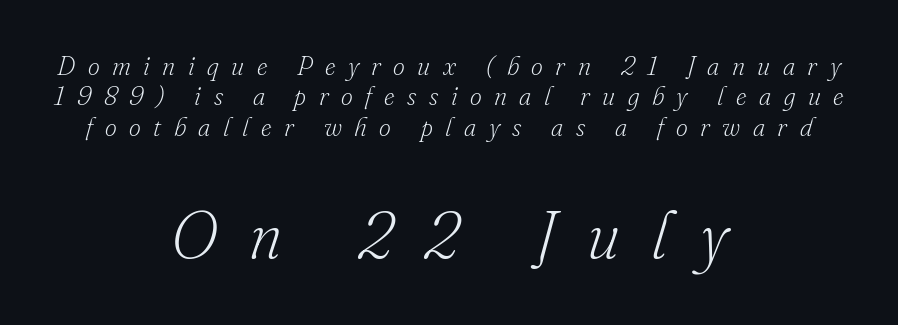
Q: Is the text bold? A: No.
Q: Is the text italic (slanted)? A: Yes, it leans right by about 16 degrees.
Q: Is the typeface a serif or a sans-serif typeface? A: Serif.
Q: Is the text underlined? A: No.
Q: How is the paragraph aligned? A: Centered.
Q: Is the spacing between letters normal or unusually wide? A: Unusually wide.
Q: Which block of text is set in a larger size, the first (top) or the second (bottom)? A: The second (bottom) one.
Q: Width (condensed, normal, or wide)? A: Normal.
Q: Stroke contrast? A: Low.
Q: x-height? A: Small.
Q: Monospaced? A: No.
